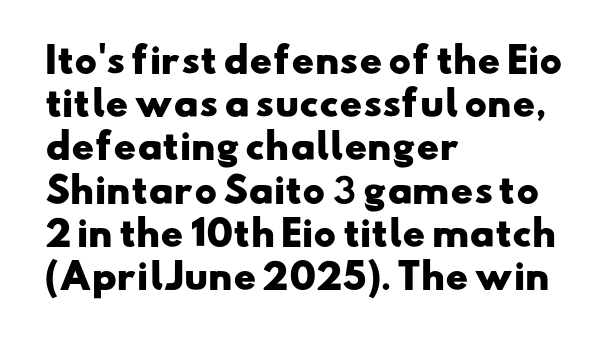
Q: Is the text bold? A: Yes.
Q: Is the typeface a serif or a sans-serif typeface? A: Sans-serif.
Q: Is the text underlined? A: No.
Q: How is the paragraph aligned? A: Left-aligned.
Q: Is the spacing between letters normal or unusually wide? A: Normal.
Q: Is the spacing between lines tight, normal or loose? A: Normal.
Q: Width (condensed, normal, or wide)? A: Wide.
Q: Stroke contrast? A: Low.
Q: x-height? A: Small.
Q: Monospaced? A: No.
